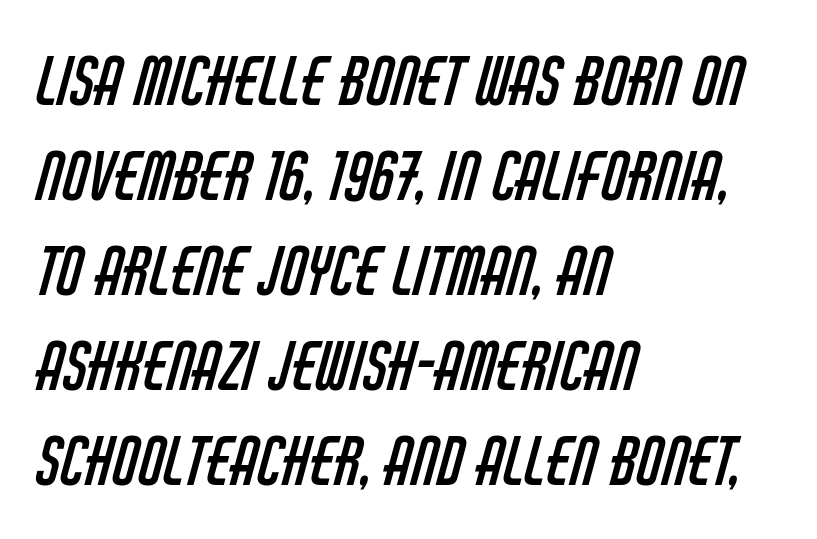
{"serif": "no", "bold": "no", "weight": "regular", "width": "condensed", "stroke_contrast": "low", "x_height": "large", "monospaced": "no", "underline": "no", "align": "left", "line_spacing": "normal", "line_spacing_ratio": 1.44, "letter_spacing": "normal", "letter_spacing_em": 0.0, "glyph_px": 66}
